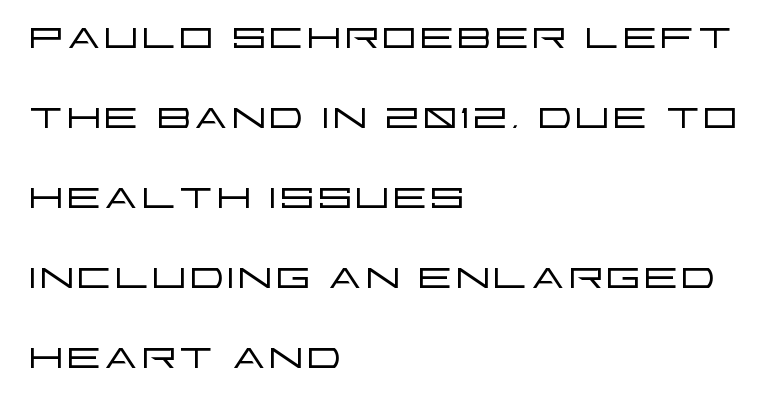
A typesetter would call this proportional, since set widths differ per character. The letters carry no serifs — their stems end cleanly without finishing strokes. Horizontal bands of white between lines are of average thickness. The passage is arranged the way most books set body copy — flush left. In terms of letterspacing, this is plain default setting. Ascenders rise straight up at ninety degrees.
